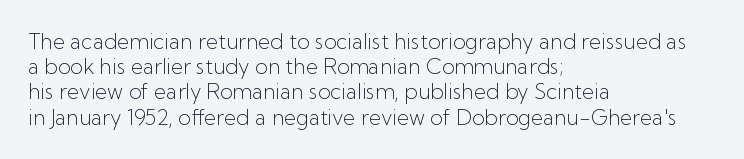
{"italic": "no", "bold": "no", "underline": "no", "align": "left", "line_spacing_ratio": 1.2, "letter_spacing": "normal", "letter_spacing_em": 0.0, "glyph_px": 21}
